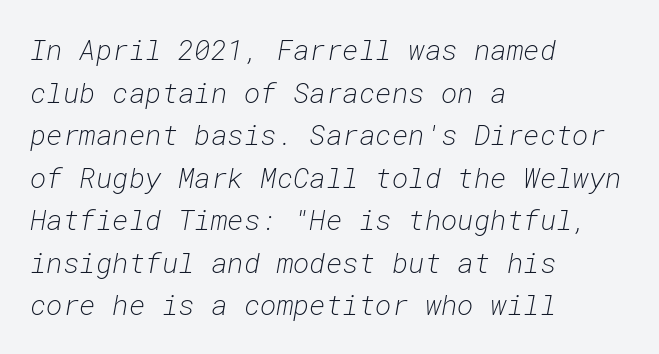
{"italic": "yes", "lean": "right", "slant_degrees": 10, "bold": "no", "weight": "light", "width": "normal", "stroke_contrast": "low", "x_height": "medium", "monospaced": "yes", "underline": "no", "align": "left", "line_spacing": "normal", "line_spacing_ratio": 1.52, "letter_spacing": "normal", "letter_spacing_em": 0.0, "glyph_px": 28}
